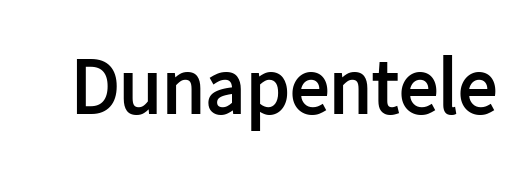
Plain, unruled lines of type. Is there any slant? The stems are plumb. I'd call this a sans setting — the letters go barefoot. You could not count columns in this text — the font is proportionally spaced. The font is running at its bold setting. There is no visible air inserted between adjacent glyphs.
